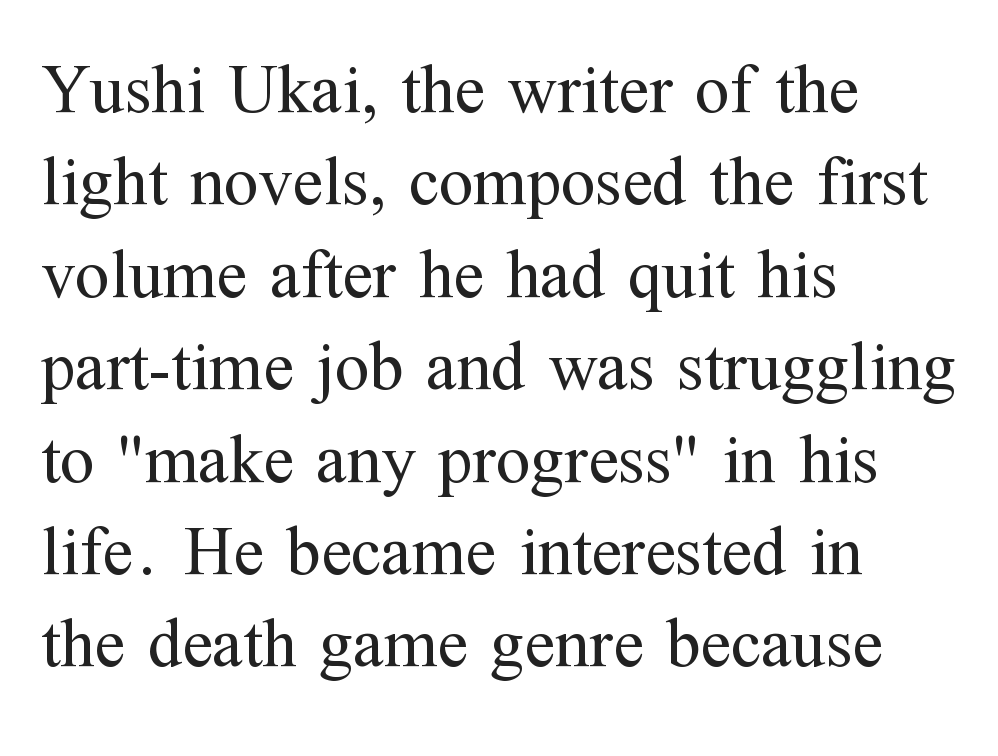
The image shows 70 px regular-weight serif type, upright; set left-aligned, normal line spacing (1.32x), normal letter spacing, not underlined; medium stroke contrast and a medium x-height.
